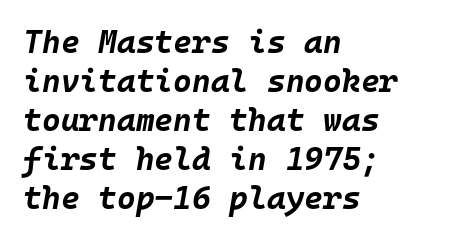
These lines are rendered in a fixed-pitch font. Strong, thick strokes mark this as bold type. Every row of glyphs begins at an identical x-position on the left. Does the lettering tilt? It does — this is italic. The letterforms sit shoulder to shoulder at normal distance. Honestly, there is no underline to notice here at all.
